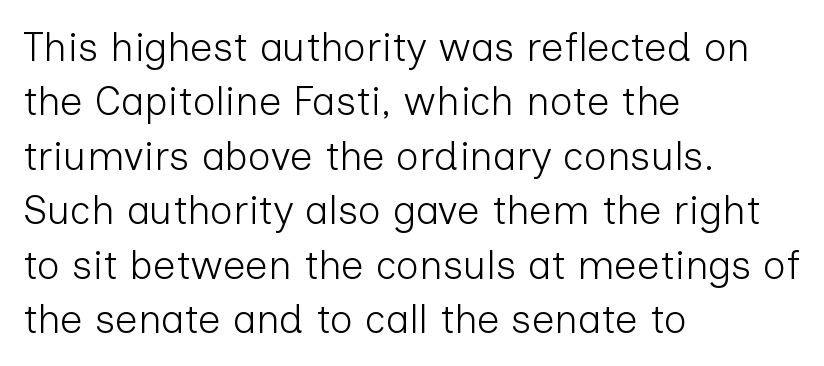
The image shows 40 px light sans-serif type, upright; set left-aligned, normal line spacing (1.36x), normal letter spacing, not underlined; low stroke contrast and a medium x-height.
